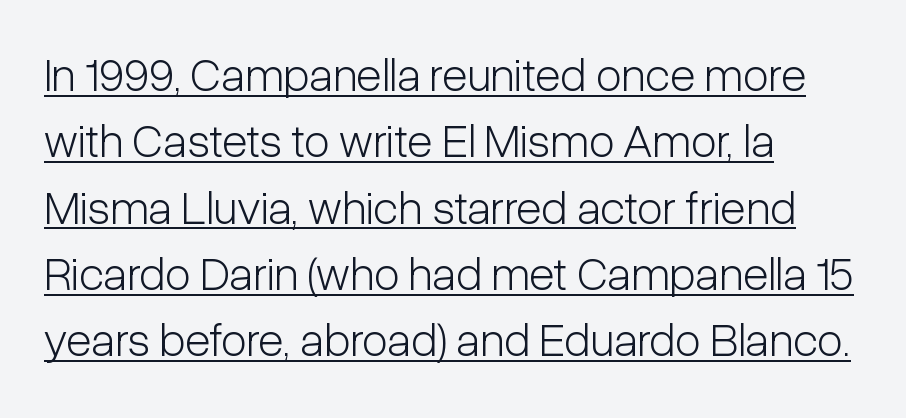
{"serif": "no", "italic": "no", "bold": "no", "weight": "light", "width": "condensed", "stroke_contrast": "low", "x_height": "medium", "monospaced": "no", "underline": "yes", "align": "left", "line_spacing": "normal", "line_spacing_ratio": 1.41, "letter_spacing": "normal", "letter_spacing_em": 0.0, "glyph_px": 47}
